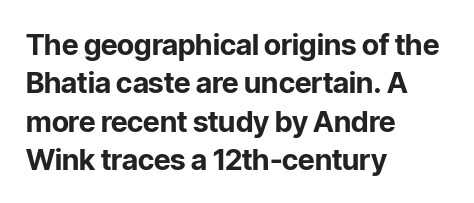
Q: Is the text bold? A: Yes.
Q: Is the text italic (slanted)? A: No, it is upright.
Q: Is the typeface a serif or a sans-serif typeface? A: Sans-serif.
Q: Is the text underlined? A: No.
Q: How is the paragraph aligned? A: Left-aligned.
Q: Is the spacing between letters normal or unusually wide? A: Normal.
Q: Is the spacing between lines tight, normal or loose? A: Normal.
Q: Width (condensed, normal, or wide)? A: Normal.
Q: Stroke contrast? A: Low.
Q: x-height? A: Medium.
Q: Monospaced? A: No.
